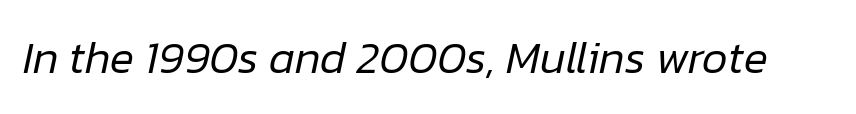
The passage shown is not underscored anywhere. You could not count columns in this text — the font is proportionally spaced. Slant detected: the letters are inclined. Vertical stems look standard width or narrower in stroke. Each word holds together tightly as a unit, with standard inter-letter gaps.
